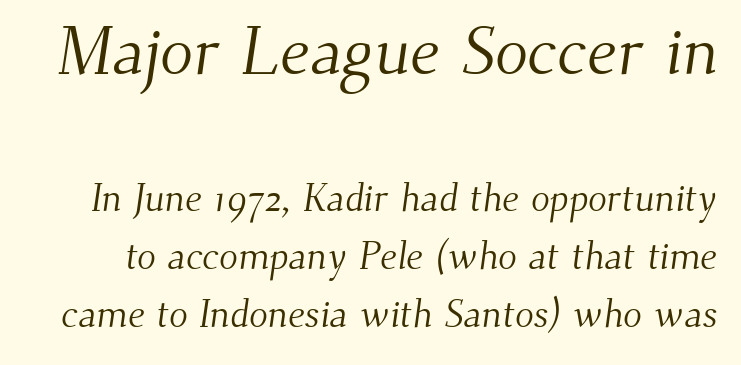
Q: Is the text bold? A: No.
Q: Is the typeface a serif or a sans-serif typeface? A: Serif.
Q: Is the text underlined? A: No.
Q: Is the spacing between letters normal or unusually wide? A: Normal.
Q: Is the spacing between lines tight, normal or loose? A: Normal.
Q: Which block of text is set in a larger size, the first (top) or the second (bottom)? A: The first (top) one.
Q: Width (condensed, normal, or wide)? A: Normal.
Q: Stroke contrast? A: Medium.
Q: x-height? A: Small.
Q: Monospaced? A: No.
